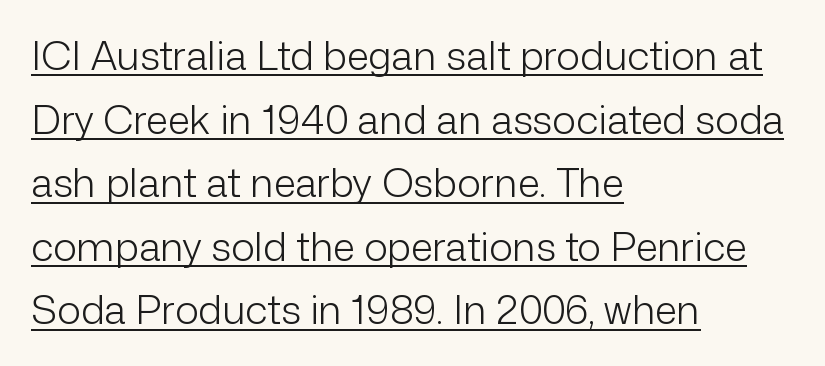
Q: Is the text bold? A: No.
Q: Is the text italic (slanted)? A: No, it is upright.
Q: Is the typeface a serif or a sans-serif typeface? A: Sans-serif.
Q: Is the text underlined? A: Yes.
Q: How is the paragraph aligned? A: Left-aligned.
Q: Is the spacing between letters normal or unusually wide? A: Normal.
Q: Is the spacing between lines tight, normal or loose? A: Normal.
Q: Width (condensed, normal, or wide)? A: Normal.
Q: Stroke contrast? A: Low.
Q: x-height? A: Medium.
Q: Monospaced? A: No.
